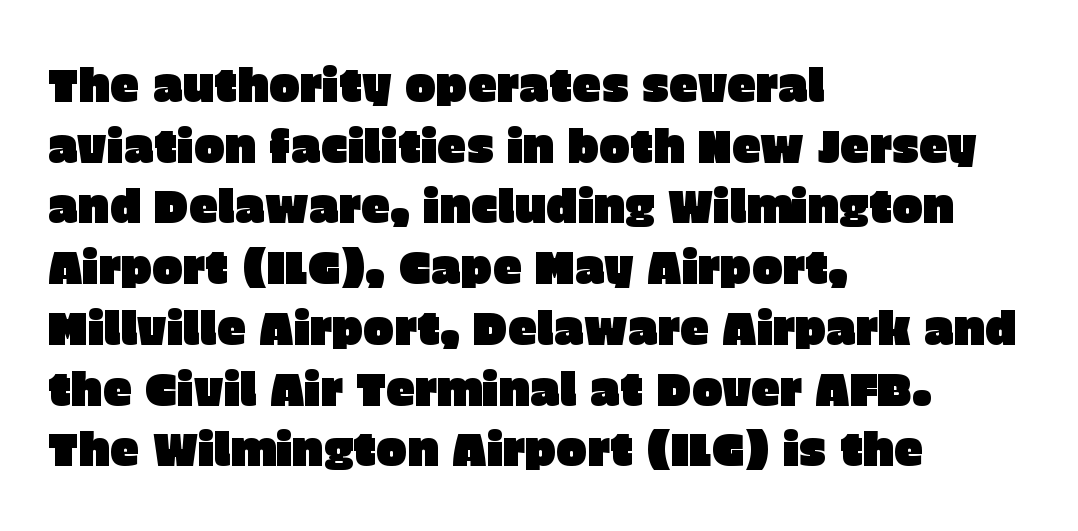
Beneath every word, the page is bare. Italic? Not at all — the glyphs are vertical. Casual observation: everything's shoved over to the left. Check where the strokes stop: nothing finishes them off — pure sans. Leading: standard. Proportional: the letters do not fall into vertical columns.
